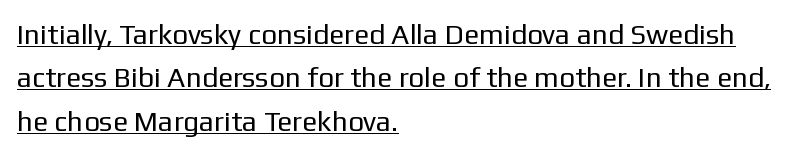
Q: Is the text bold? A: No.
Q: Is the text italic (slanted)? A: No, it is upright.
Q: Is the typeface a serif or a sans-serif typeface? A: Sans-serif.
Q: Is the text underlined? A: Yes.
Q: How is the paragraph aligned? A: Left-aligned.
Q: Is the spacing between letters normal or unusually wide? A: Normal.
Q: Is the spacing between lines tight, normal or loose? A: Normal.
Q: Width (condensed, normal, or wide)? A: Normal.
Q: Stroke contrast? A: Low.
Q: x-height? A: Medium.
Q: Monospaced? A: No.
